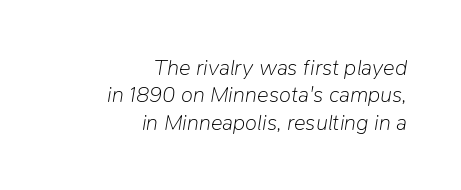
The tracking reads as untouched default to a designer's eye. Normally led — the rows are evenly, conventionally spaced. If you drew a line through each stem, it would be angled. The rendering anchors every line to the right-hand side. A clean baseline with only descenders dipping below it. This reads as an unemphasized weight, regular at the heaviest.
